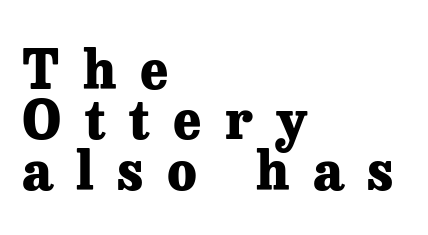
Q: Is the text bold? A: Yes.
Q: Is the text italic (slanted)? A: No, it is upright.
Q: Is the typeface a serif or a sans-serif typeface? A: Serif.
Q: Is the text underlined? A: No.
Q: How is the paragraph aligned? A: Left-aligned.
Q: Is the spacing between letters normal or unusually wide? A: Unusually wide.
Q: Is the spacing between lines tight, normal or loose? A: Tight.
Q: Width (condensed, normal, or wide)? A: Normal.
Q: Stroke contrast? A: Low.
Q: x-height? A: Medium.
Q: Monospaced? A: No.
